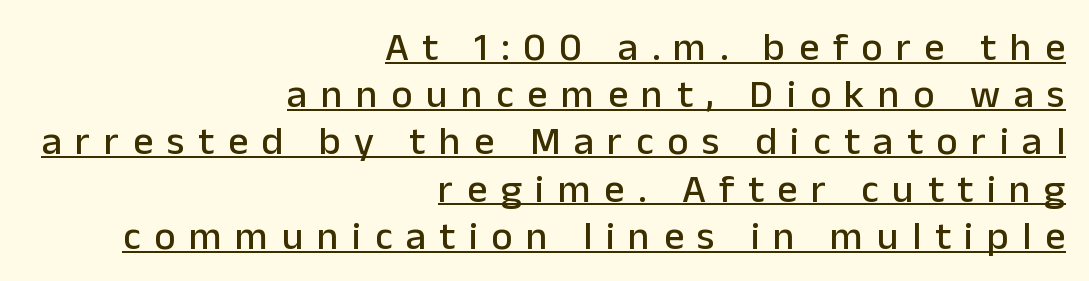
Q: Is the text italic (slanted)? A: No, it is upright.
Q: Is the typeface a serif or a sans-serif typeface? A: Sans-serif.
Q: Is the text underlined? A: Yes.
Q: How is the paragraph aligned? A: Right-aligned.
Q: Is the spacing between letters normal or unusually wide? A: Unusually wide.
Q: Width (condensed, normal, or wide)? A: Normal.
Q: Stroke contrast? A: Low.
Q: x-height? A: Medium.
Q: Monospaced? A: No.
